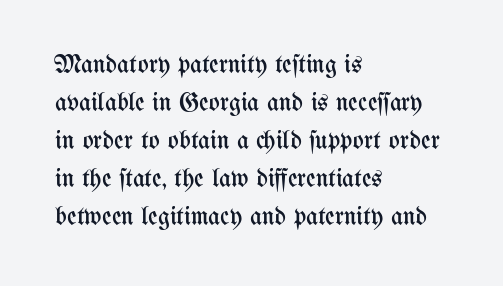
{"italic": "no", "bold": "no", "underline": "no", "align": "left", "line_spacing": "normal", "line_spacing_ratio": 1.46, "letter_spacing": "normal", "letter_spacing_em": 0.0, "glyph_px": 26}
